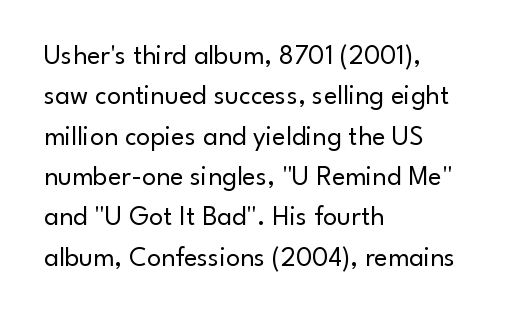
Q: Is the text bold? A: No.
Q: Is the text italic (slanted)? A: No, it is upright.
Q: Is the typeface a serif or a sans-serif typeface? A: Sans-serif.
Q: Is the text underlined? A: No.
Q: How is the paragraph aligned? A: Left-aligned.
Q: Is the spacing between letters normal or unusually wide? A: Normal.
Q: Is the spacing between lines tight, normal or loose? A: Normal.
Q: Width (condensed, normal, or wide)? A: Normal.
Q: Stroke contrast? A: Low.
Q: x-height? A: Small.
Q: Monospaced? A: No.
